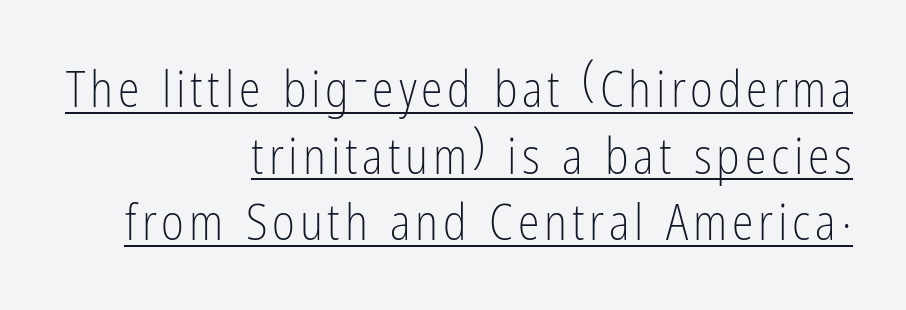
Q: Is the text bold? A: No.
Q: Is the text italic (slanted)? A: No, it is upright.
Q: Is the typeface a serif or a sans-serif typeface? A: Sans-serif.
Q: Is the text underlined? A: Yes.
Q: How is the paragraph aligned? A: Right-aligned.
Q: Is the spacing between lines tight, normal or loose? A: Normal.
Q: Width (condensed, normal, or wide)? A: Condensed.
Q: Stroke contrast? A: Low.
Q: x-height? A: Medium.
Q: Monospaced? A: No.
